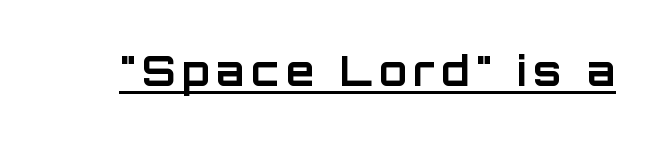
Q: Is the text bold? A: Yes.
Q: Is the text italic (slanted)? A: No, it is upright.
Q: Is the typeface a serif or a sans-serif typeface? A: Sans-serif.
Q: Is the text underlined? A: Yes.
Q: Width (condensed, normal, or wide)? A: Normal.
Q: Stroke contrast? A: Low.
Q: x-height? A: Large.
Q: Monospaced? A: No.
